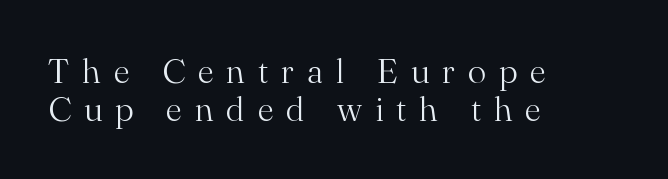
Q: Is the text bold? A: No.
Q: Is the text italic (slanted)? A: No, it is upright.
Q: Is the typeface a serif or a sans-serif typeface? A: Serif.
Q: Is the text underlined? A: No.
Q: How is the paragraph aligned? A: Left-aligned.
Q: Is the spacing between letters normal or unusually wide? A: Unusually wide.
Q: Is the spacing between lines tight, normal or loose? A: Tight.
Q: Width (condensed, normal, or wide)? A: Normal.
Q: Stroke contrast? A: Medium.
Q: x-height? A: Small.
Q: Monospaced? A: No.
